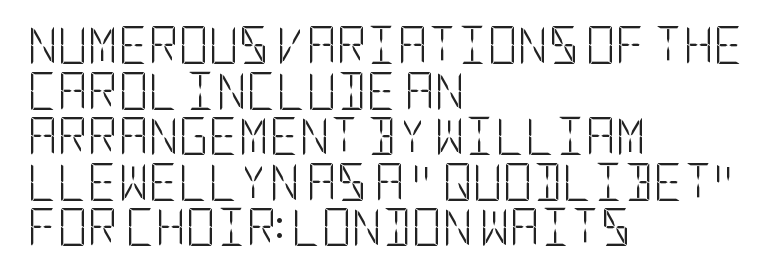
Q: Is the text bold? A: No.
Q: Is the text italic (slanted)? A: No, it is upright.
Q: Is the typeface a serif or a sans-serif typeface? A: Sans-serif.
Q: Is the text underlined? A: No.
Q: How is the paragraph aligned? A: Left-aligned.
Q: Is the spacing between letters normal or unusually wide? A: Normal.
Q: Width (condensed, normal, or wide)? A: Condensed.
Q: Stroke contrast? A: Low.
Q: x-height? A: Large.
